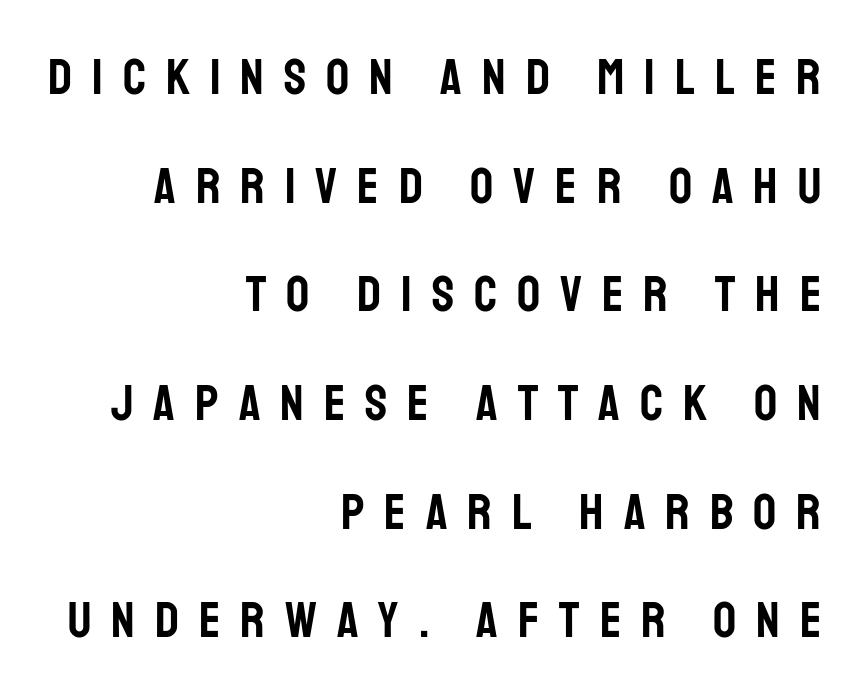
Check where the strokes stop: nothing finishes them off — pure sans. Characters remain perfectly vertical along every line. Each word looks stretched out because of the extra space between its letters. Note the varied advance widths — an 'i' is clearly narrower than an 'm'.
